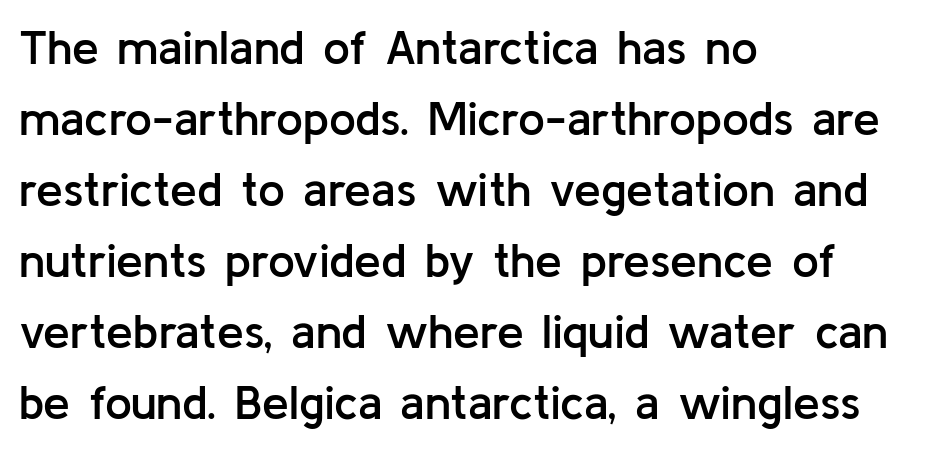
Q: Is the text bold? A: Semi-bold.
Q: Is the text italic (slanted)? A: No, it is upright.
Q: Is the typeface a serif or a sans-serif typeface? A: Sans-serif.
Q: Is the text underlined? A: No.
Q: How is the paragraph aligned? A: Left-aligned.
Q: Is the spacing between letters normal or unusually wide? A: Normal.
Q: Is the spacing between lines tight, normal or loose? A: Normal.
Q: Width (condensed, normal, or wide)? A: Normal.
Q: Stroke contrast? A: Low.
Q: x-height? A: Medium.
Q: Monospaced? A: No.
